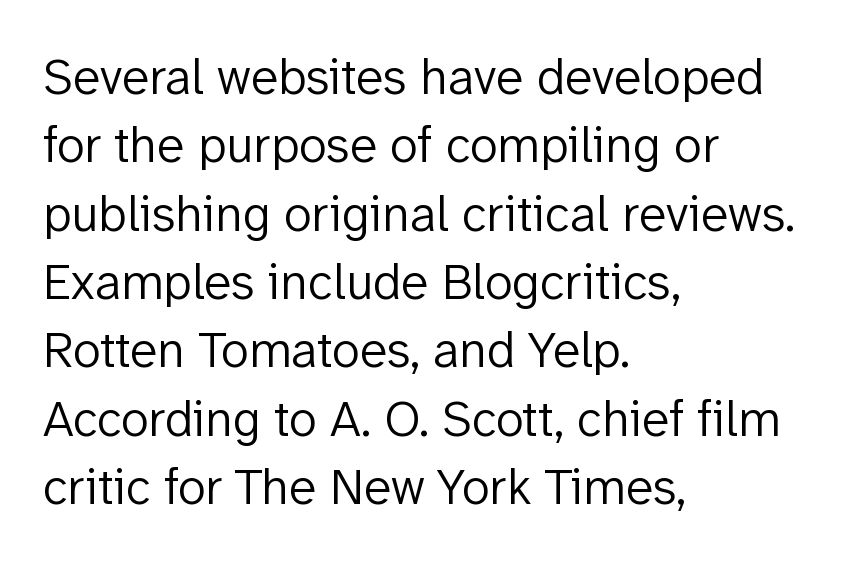
The letters advance in unequal steps, a hallmark of proportional type. The lettering holds an erect, upright posture throughout. The type is set solid horizontally, with unmodified tracking. Serifs: no, the terminals of the letterforms are clean. Ink coverage per letter is moderate at most.
